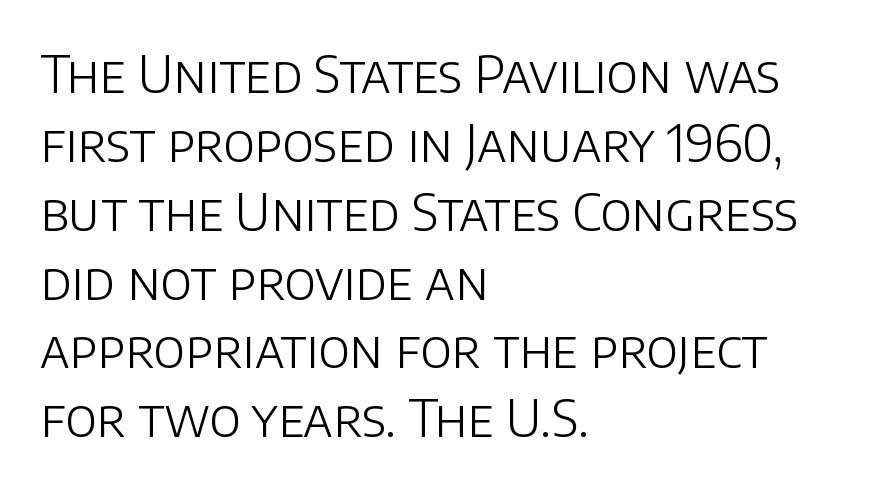
Summary of vertical rhythm: regular, with standard interline spacing. Each row of text sits above clean, open space. Notice how the passage keeps a crisp vertical edge on the left only. Default kerning and tracking; the words read as compact shapes.
